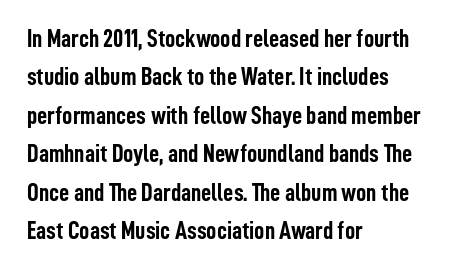
Q: Is the text bold? A: Yes.
Q: Is the text italic (slanted)? A: No, it is upright.
Q: Is the text underlined? A: No.
Q: How is the paragraph aligned? A: Left-aligned.
Q: Is the spacing between letters normal or unusually wide? A: Normal.
Q: Is the spacing between lines tight, normal or loose? A: Normal.
